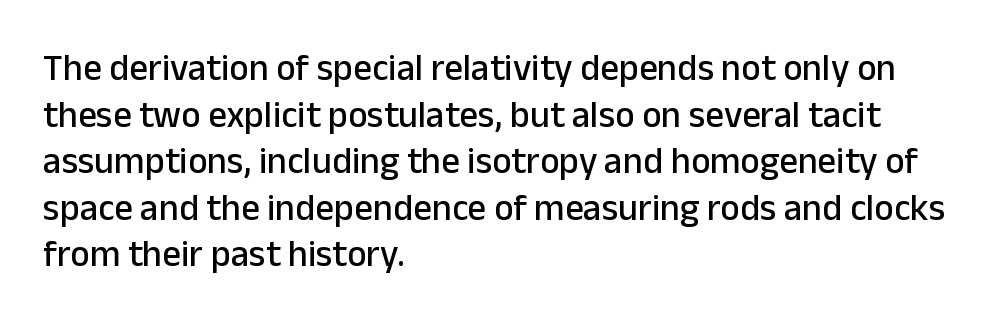
Q: Is the text italic (slanted)? A: No, it is upright.
Q: Is the typeface a serif or a sans-serif typeface? A: Sans-serif.
Q: Is the text underlined? A: No.
Q: How is the paragraph aligned? A: Left-aligned.
Q: Is the spacing between letters normal or unusually wide? A: Normal.
Q: Is the spacing between lines tight, normal or loose? A: Normal.
Q: Width (condensed, normal, or wide)? A: Normal.
Q: Stroke contrast? A: Low.
Q: x-height? A: Medium.
Q: Monospaced? A: No.
